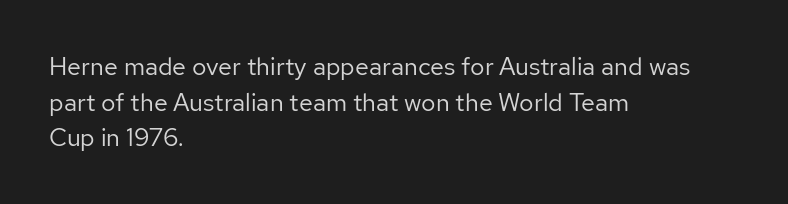
The image shows 25 px text type, upright; set left-aligned, normal line spacing (1.43x), normal letter spacing, not underlined.
